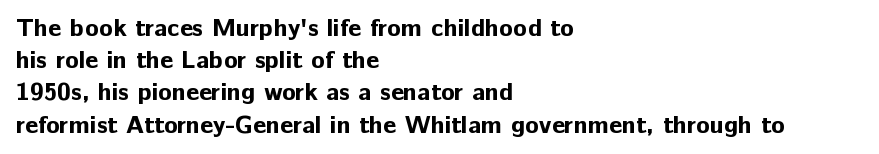
The image shows 25 px bold type, upright; set left-aligned, normal line spacing (1.29x), normal letter spacing, not underlined.
